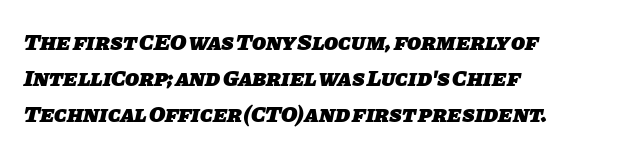
Observe the ordinary spacing: letters are neighbours, not strangers. You'd pick this weight for a headline — it's a proper bold. The rag falls on the right side of this text block. Quick note: underline off.
